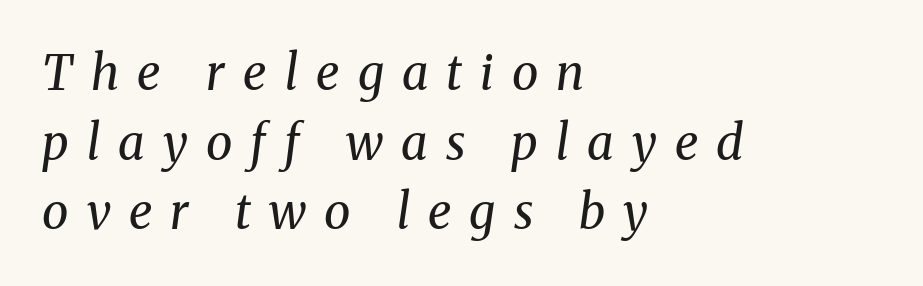
{"serif": "yes", "italic": "yes", "lean": "right", "slant_degrees": 8, "bold": "no", "weight": "regular", "width": "normal", "stroke_contrast": "medium", "x_height": "medium", "monospaced": "no", "underline": "no", "align": "left", "line_spacing": "normal", "line_spacing_ratio": 1.45, "letter_spacing": "wide", "letter_spacing_em": 0.38, "glyph_px": 48}
